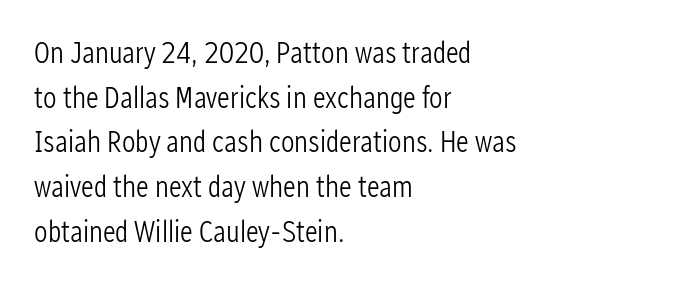
Q: Is the text bold? A: No.
Q: Is the text italic (slanted)? A: No, it is upright.
Q: Is the typeface a serif or a sans-serif typeface? A: Sans-serif.
Q: Is the text underlined? A: No.
Q: How is the paragraph aligned? A: Left-aligned.
Q: Is the spacing between letters normal or unusually wide? A: Normal.
Q: Is the spacing between lines tight, normal or loose? A: Normal.
Q: Width (condensed, normal, or wide)? A: Condensed.
Q: Stroke contrast? A: Low.
Q: x-height? A: Medium.
Q: Monospaced? A: No.
